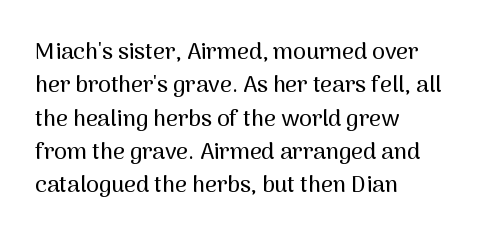
Q: Is the text italic (slanted)? A: No, it is upright.
Q: Is the text underlined? A: No.
Q: How is the paragraph aligned? A: Left-aligned.
Q: Is the spacing between letters normal or unusually wide? A: Normal.
Q: Is the spacing between lines tight, normal or loose? A: Normal.
